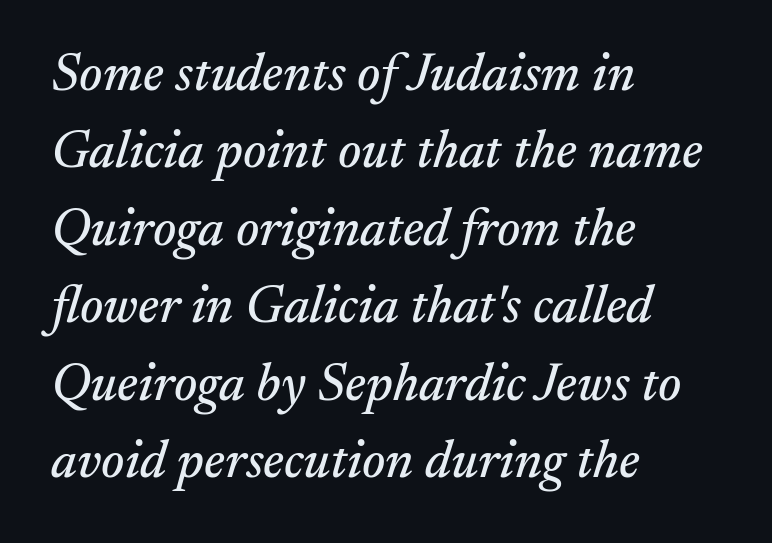
Underlining? Definitely not there. Reading down the block, your eye returns to a fixed left position each line. Is the type slanted? Yes — the strokes lean at a clear angle. Vertical spacing — default.
